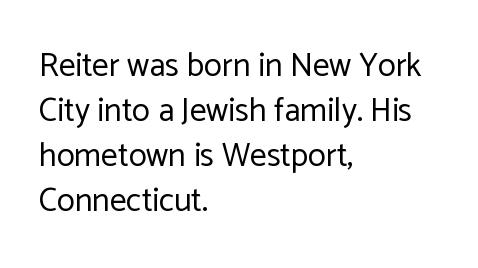
Q: Is the text bold? A: No.
Q: Is the text italic (slanted)? A: No, it is upright.
Q: Is the typeface a serif or a sans-serif typeface? A: Sans-serif.
Q: Is the text underlined? A: No.
Q: How is the paragraph aligned? A: Left-aligned.
Q: Is the spacing between letters normal or unusually wide? A: Normal.
Q: Is the spacing between lines tight, normal or loose? A: Normal.
Q: Width (condensed, normal, or wide)? A: Normal.
Q: Stroke contrast? A: Low.
Q: x-height? A: Medium.
Q: Monospaced? A: No.
